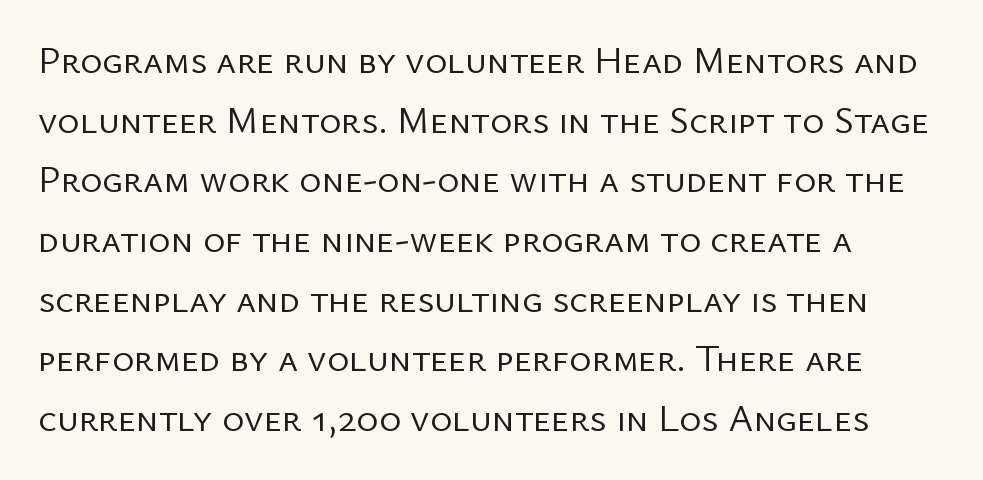
Q: Is the text bold? A: No.
Q: Is the text italic (slanted)? A: No, it is upright.
Q: Is the typeface a serif or a sans-serif typeface? A: Sans-serif.
Q: Is the text underlined? A: No.
Q: How is the paragraph aligned? A: Left-aligned.
Q: Is the spacing between letters normal or unusually wide? A: Normal.
Q: Is the spacing between lines tight, normal or loose? A: Normal.
Q: Width (condensed, normal, or wide)? A: Normal.
Q: Stroke contrast? A: Low.
Q: x-height? A: Medium.
Q: Monospaced? A: No.
